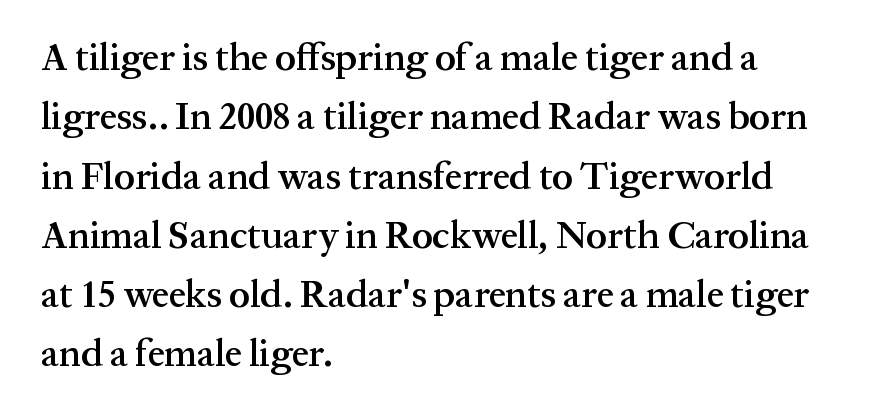
Q: Is the text bold? A: Semi-bold.
Q: Is the text italic (slanted)? A: No, it is upright.
Q: Is the typeface a serif or a sans-serif typeface? A: Serif.
Q: Is the text underlined? A: No.
Q: How is the paragraph aligned? A: Left-aligned.
Q: Is the spacing between letters normal or unusually wide? A: Normal.
Q: Is the spacing between lines tight, normal or loose? A: Normal.
Q: Width (condensed, normal, or wide)? A: Normal.
Q: Stroke contrast? A: Medium.
Q: x-height? A: Medium.
Q: Monospaced? A: No.
